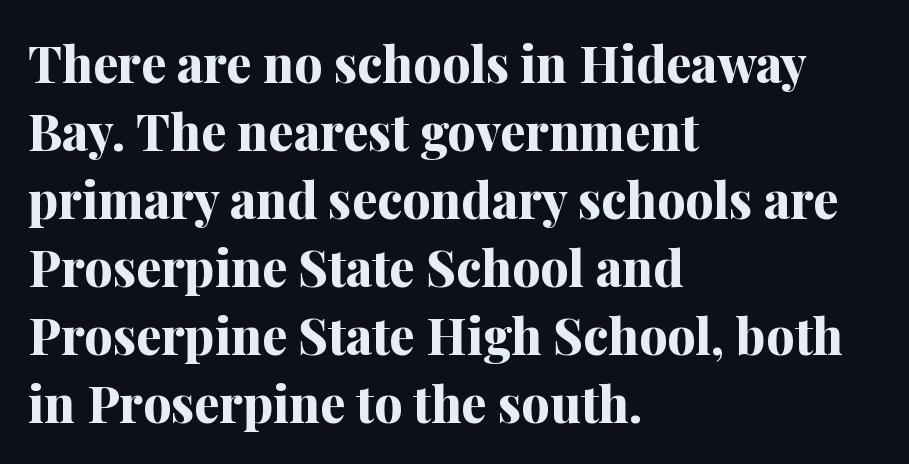
Line spacing here is normal. Set as a true bold cut, around the 700 mark. Serifs: yes, visible at the terminals of the letterforms. The letters stand straight up with perfectly vertical stems. Look at the tracking — it's just the regular setting, nothing added. You could not count columns in this text — the font is proportionally spaced.
